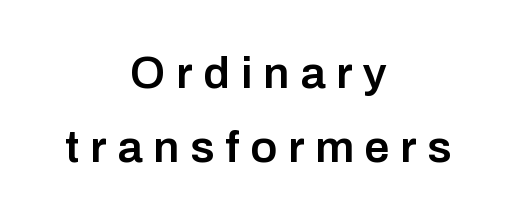
These lines were composed using upright roman letters. Stroke terminals: plain, sans-serif. Is this a fixed-width face? No — the glyphs have proportional, varying widths. The face used here is a semibold: visibly heavier than regular, lighter than bold.
